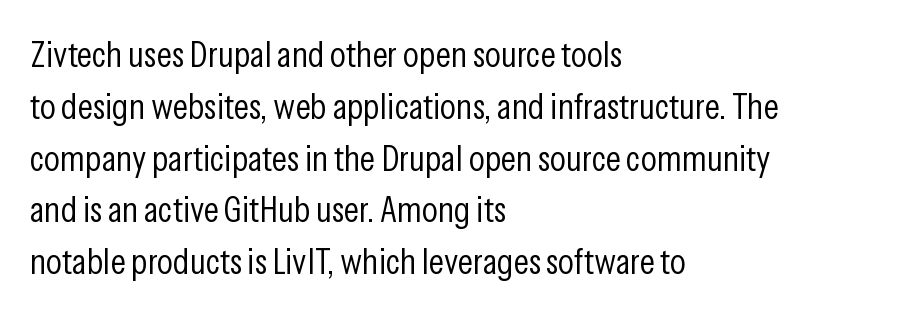
Q: Is the text bold? A: No.
Q: Is the text italic (slanted)? A: No, it is upright.
Q: Is the typeface a serif or a sans-serif typeface? A: Sans-serif.
Q: Is the text underlined? A: No.
Q: How is the paragraph aligned? A: Left-aligned.
Q: Is the spacing between letters normal or unusually wide? A: Normal.
Q: Is the spacing between lines tight, normal or loose? A: Normal.
Q: Width (condensed, normal, or wide)? A: Condensed.
Q: Stroke contrast? A: Low.
Q: x-height? A: Medium.
Q: Monospaced? A: No.
